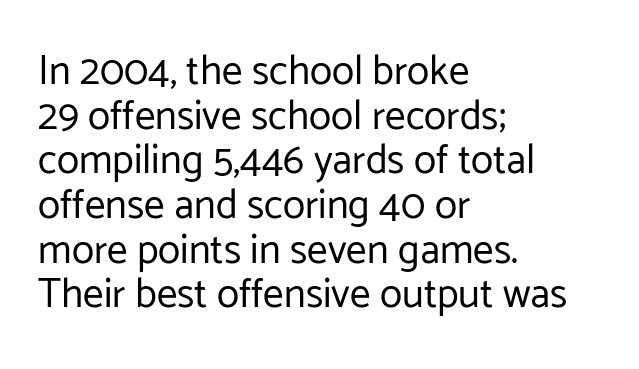
Q: Is the text bold? A: No.
Q: Is the text italic (slanted)? A: No, it is upright.
Q: Is the typeface a serif or a sans-serif typeface? A: Sans-serif.
Q: Is the text underlined? A: No.
Q: How is the paragraph aligned? A: Left-aligned.
Q: Is the spacing between letters normal or unusually wide? A: Normal.
Q: Is the spacing between lines tight, normal or loose? A: Tight.
Q: Width (condensed, normal, or wide)? A: Normal.
Q: Stroke contrast? A: Low.
Q: x-height? A: Medium.
Q: Monospaced? A: No.
